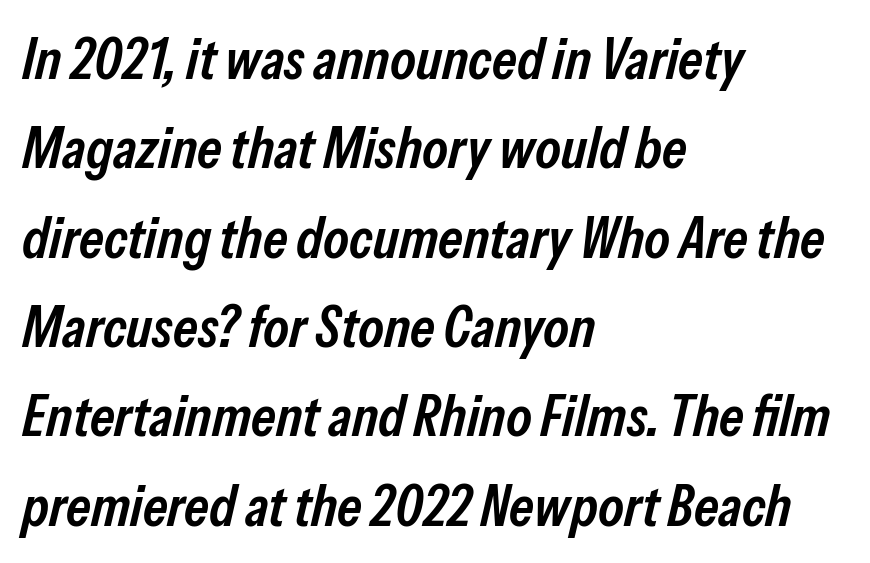
Q: Is the text bold? A: Semi-bold.
Q: Is the text italic (slanted)? A: Yes, it leans right by about 13 degrees.
Q: Is the text underlined? A: No.
Q: How is the paragraph aligned? A: Left-aligned.
Q: Is the spacing between letters normal or unusually wide? A: Normal.
Q: Is the spacing between lines tight, normal or loose? A: Normal.
Q: Width (condensed, normal, or wide)? A: Condensed.
Q: Stroke contrast? A: Low.
Q: x-height? A: Medium.
Q: Monospaced? A: No.
